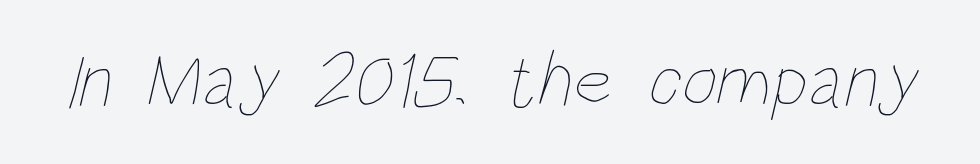
The image shows 77 px thin, condensed type; set normal letter spacing, not underlined; low stroke contrast and a large x-height.
